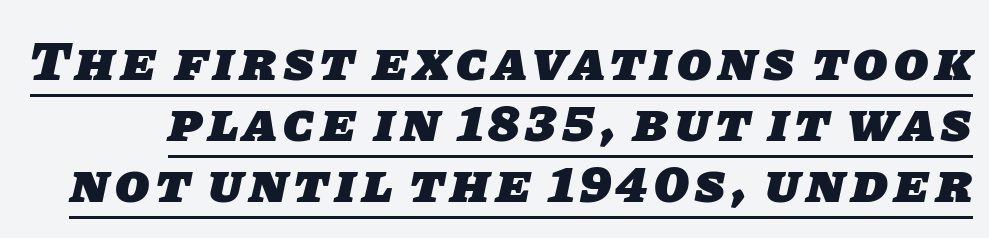
The image shows 56 px heavy type; set tight line spacing (1.09x), underlined; low stroke contrast and a large x-height.
